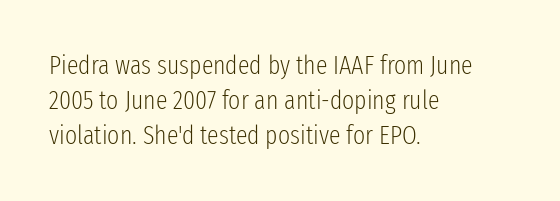
How are the letters spaced? Ordinarily, with no added tracking. Has an underline been added? It has not. Honestly, the row spacing looks completely unremarkable. The font is comparable to plain body text, perhaps lighter. Visually the block forms a straight wall on the left and a jagged coastline on the right.
